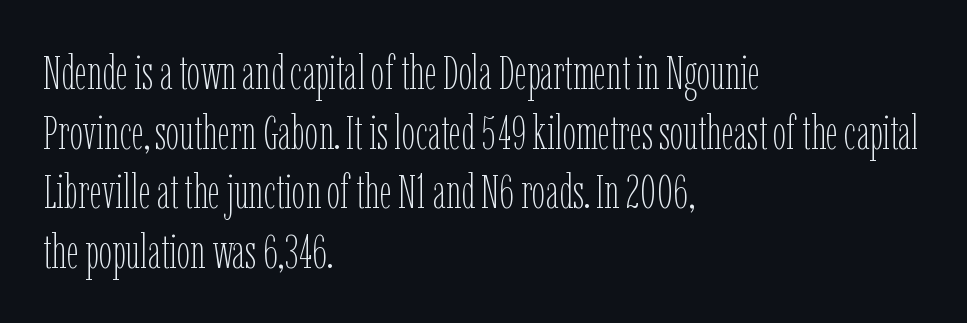
The image shows 48 px thin, condensed type, upright; set left-aligned, line spacing 1.24x, normal letter spacing, not underlined; low stroke contrast and a medium x-height.
